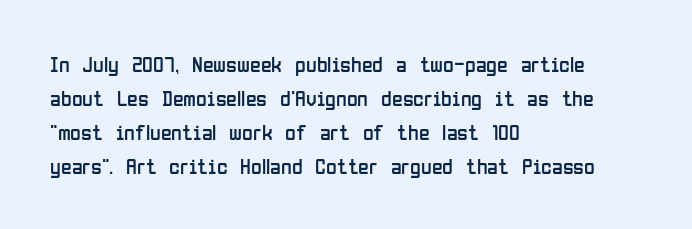
The image shows 22 px text type, upright; set left-aligned, normal line spacing (1.54x), normal letter spacing, not underlined.
